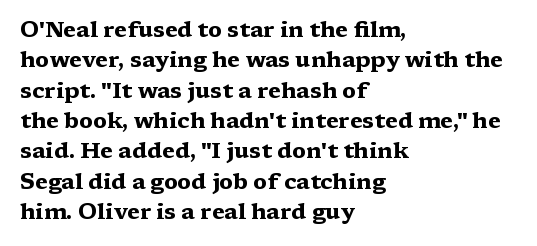
The paragraph shown leans on its left margin. The glyphs have the mass of a bold cut. How are the letters spaced? Ordinarily, with no added tracking. This sample uses an upright cut, with every glyph sitting square on the baseline.
